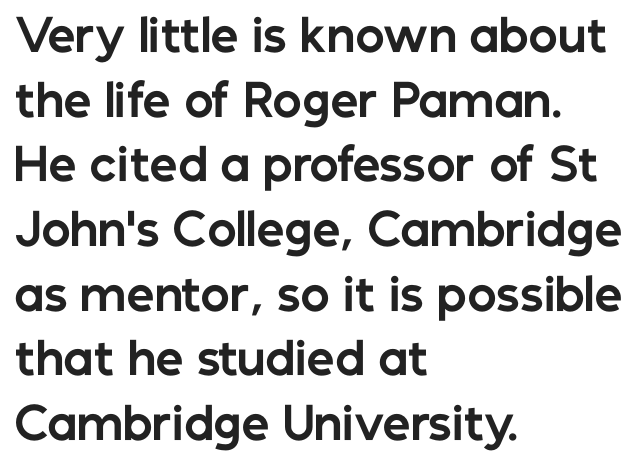
The image shows 44 px bold sans-serif type, upright; set left-aligned, normal line spacing (1.47x), normal letter spacing, not underlined; low stroke contrast and a medium x-height.
